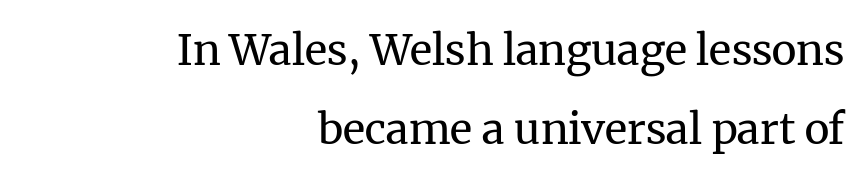
Q: Is the text bold? A: No.
Q: Is the text italic (slanted)? A: No, it is upright.
Q: Is the typeface a serif or a sans-serif typeface? A: Serif.
Q: Is the text underlined? A: No.
Q: How is the paragraph aligned? A: Right-aligned.
Q: Is the spacing between letters normal or unusually wide? A: Normal.
Q: Width (condensed, normal, or wide)? A: Normal.
Q: Stroke contrast? A: Medium.
Q: x-height? A: Medium.
Q: Monospaced? A: No.
